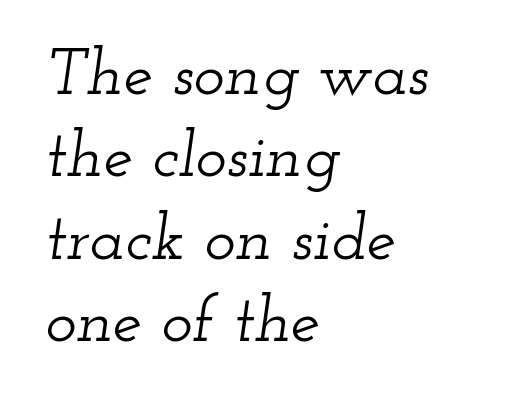
Q: Is the text italic (slanted)? A: Yes, it leans right by about 12 degrees.
Q: Is the typeface a serif or a sans-serif typeface? A: Serif.
Q: Is the text underlined? A: No.
Q: How is the paragraph aligned? A: Left-aligned.
Q: Is the spacing between letters normal or unusually wide? A: Normal.
Q: Is the spacing between lines tight, normal or loose? A: Normal.
Q: Width (condensed, normal, or wide)? A: Wide.
Q: Stroke contrast? A: Low.
Q: x-height? A: Small.
Q: Monospaced? A: No.
